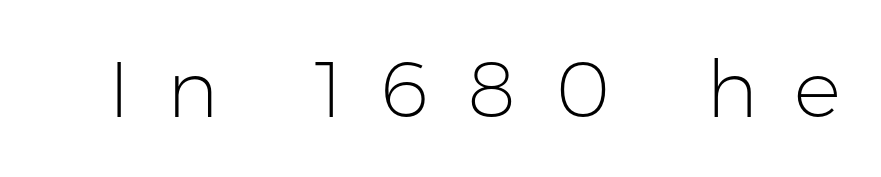
The space beneath each line is pristine and unruled. A roman cut, with each character standing at attention. Serif or sans? Sans — the stroke terminals are bare. Stems and bowls with no extra thickness — not bold. Think of a printed novel: that variable character pitch is what you see here.
